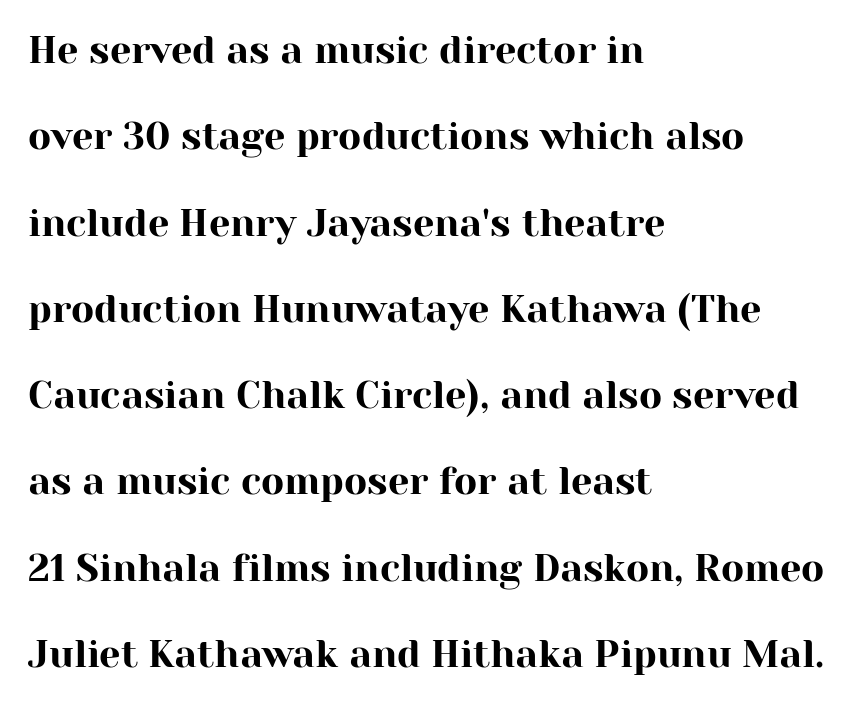
A great deal of white space separates one row of letters from the next. This rendering leaves character spacing at its baseline value. Notice how the passage keeps a crisp vertical edge on the left only. Italic? Not at all — the glyphs are vertical.
